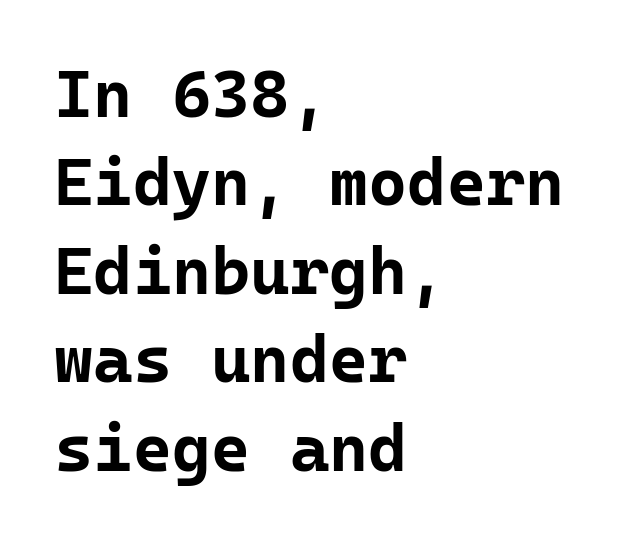
The image shows 67 px bold sans-serif type, upright, monospaced; set left-aligned, normal line spacing (1.32x), normal letter spacing, not underlined; low stroke contrast and a medium x-height.
